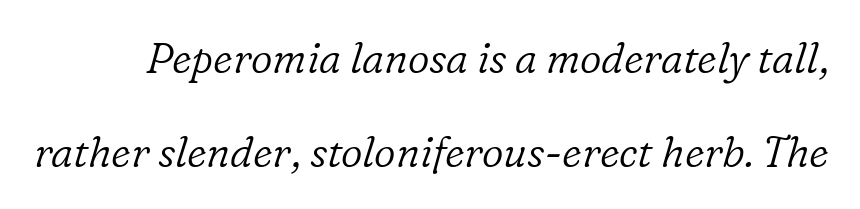
Designer's note — italics engaged. This sample uses a serif face. Honestly, the letter spacing is just normal — you wouldn't notice it. Is there much room between lines? Yes — plenty of vertical air separates them. Check the space under the baseline: it is left empty.
